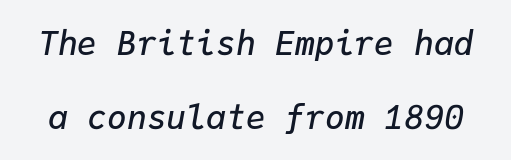
You could count columns in this text — the font is strictly monospaced. This is moderately heavy type, rendered in semibold. The horizontal fit of the characters is conventional and even. The zone under the glyphs is completely vacant.
